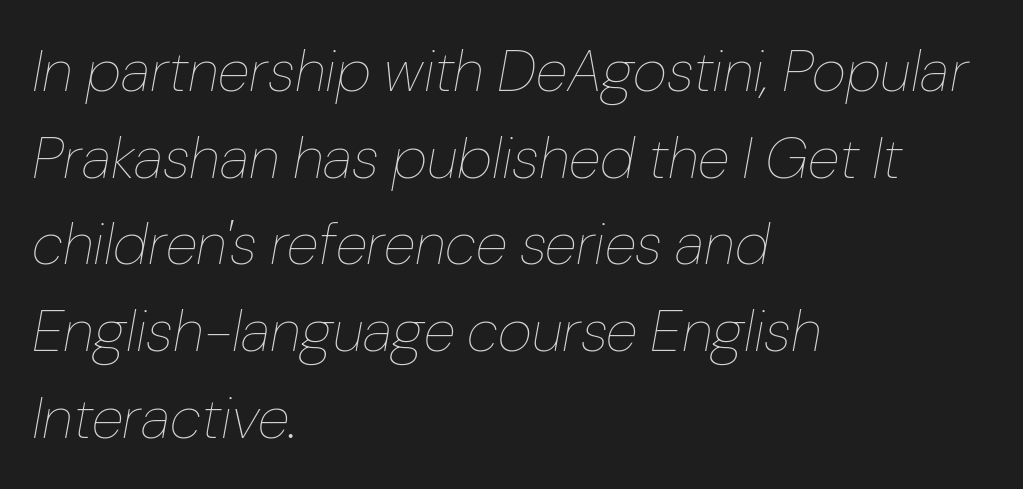
{"italic": "yes", "lean": "right", "slant_degrees": 10, "bold": "no", "weight": "thin", "width": "normal", "stroke_contrast": "low", "x_height": "medium", "monospaced": "no", "underline": "no", "align": "left", "line_spacing": "normal", "line_spacing_ratio": 1.47, "letter_spacing": "normal", "letter_spacing_em": 0.0, "glyph_px": 59}
